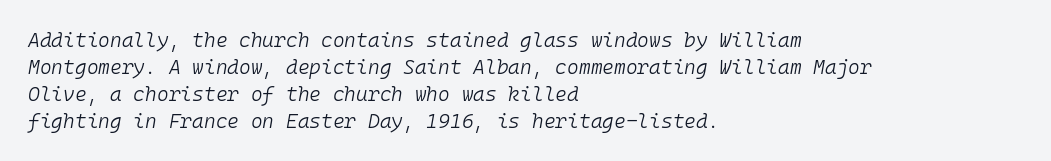
The image shows 20 px text type, italic (leaning right); set left-aligned, normal line spacing (1.35x), normal letter spacing, not underlined.
